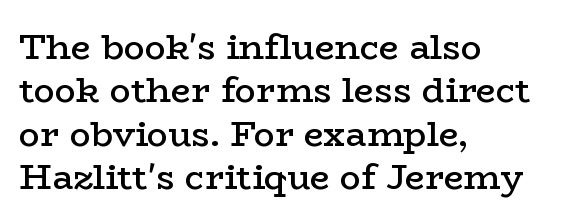
Q: Is the text bold? A: Semi-bold.
Q: Is the text italic (slanted)? A: No, it is upright.
Q: Is the typeface a serif or a sans-serif typeface? A: Serif.
Q: Is the text underlined? A: No.
Q: How is the paragraph aligned? A: Left-aligned.
Q: Is the spacing between letters normal or unusually wide? A: Normal.
Q: Width (condensed, normal, or wide)? A: Wide.
Q: Stroke contrast? A: Low.
Q: x-height? A: Medium.
Q: Monospaced? A: No.
